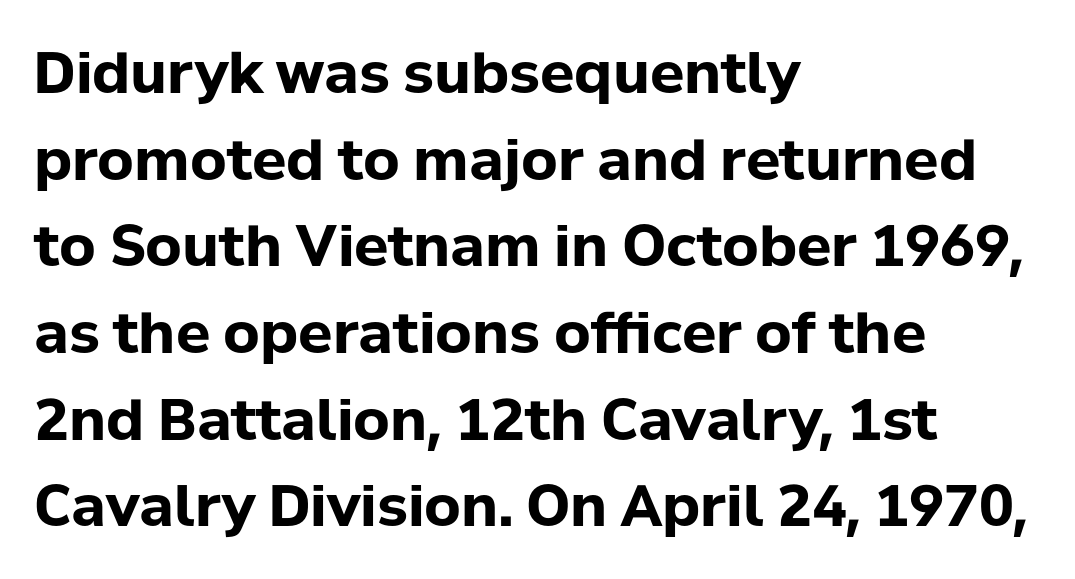
{"serif": "no", "italic": "no", "bold": "yes", "weight": "bold", "width": "normal", "stroke_contrast": "low", "x_height": "medium", "monospaced": "no", "underline": "no", "align": "left", "line_spacing": "normal", "line_spacing_ratio": 1.52, "letter_spacing": "normal", "letter_spacing_em": 0.0, "glyph_px": 57}
